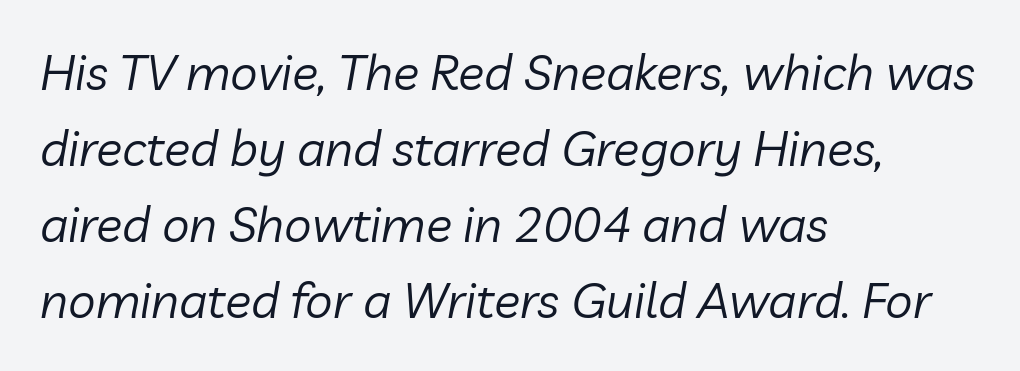
Q: Is the text bold? A: No.
Q: Is the text italic (slanted)? A: Yes, it leans right by about 10 degrees.
Q: Is the text underlined? A: No.
Q: How is the paragraph aligned? A: Left-aligned.
Q: Is the spacing between letters normal or unusually wide? A: Normal.
Q: Is the spacing between lines tight, normal or loose? A: Normal.
Q: Width (condensed, normal, or wide)? A: Normal.
Q: Stroke contrast? A: Low.
Q: x-height? A: Medium.
Q: Monospaced? A: No.
